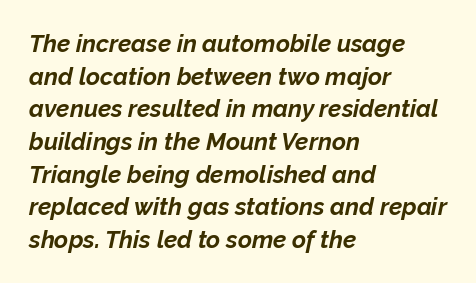
The image shows 24 px bold type, italic (leaning right); set left-aligned, normal line spacing (1.36x), normal letter spacing, not underlined.
